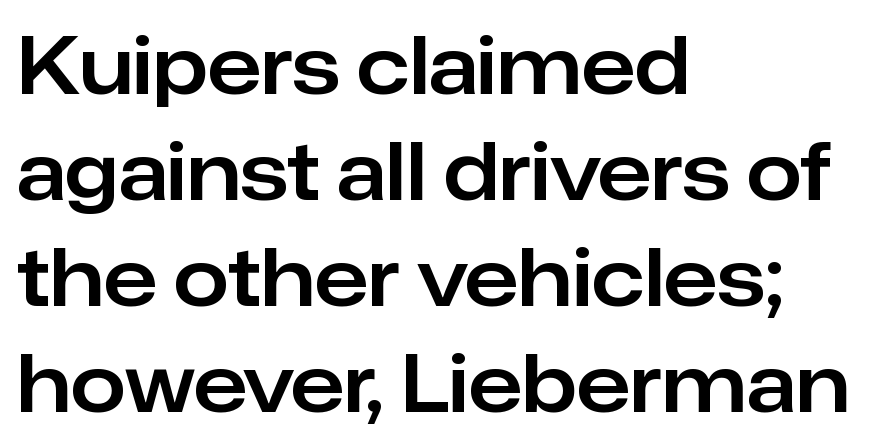
The image shows 79 px sans-serif type, upright; set left-aligned, normal line spacing (1.34x), normal letter spacing, not underlined; low stroke contrast and a medium x-height.
